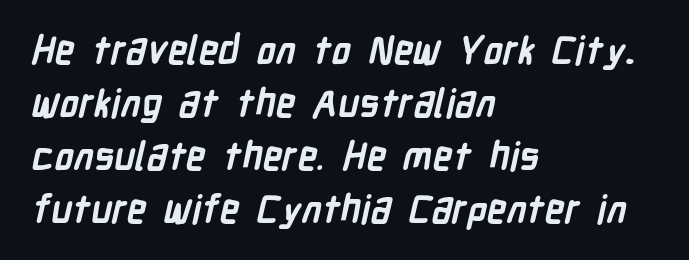
The image shows 39 px semibold, condensed sans-serif type; set left-aligned, normal line spacing (1.36x), normal letter spacing, not underlined; low stroke contrast and a medium x-height.
